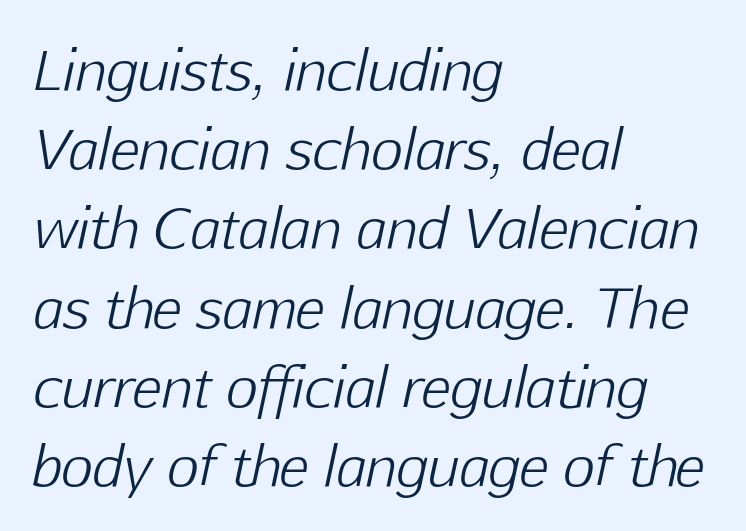
{"italic": "yes", "lean": "right", "slant_degrees": 12, "bold": "no", "weight": "light", "width": "normal", "stroke_contrast": "low", "x_height": "medium", "monospaced": "no", "underline": "no", "align": "left", "line_spacing": "normal", "line_spacing_ratio": 1.44, "letter_spacing": "normal", "letter_spacing_em": 0.0, "glyph_px": 55}
